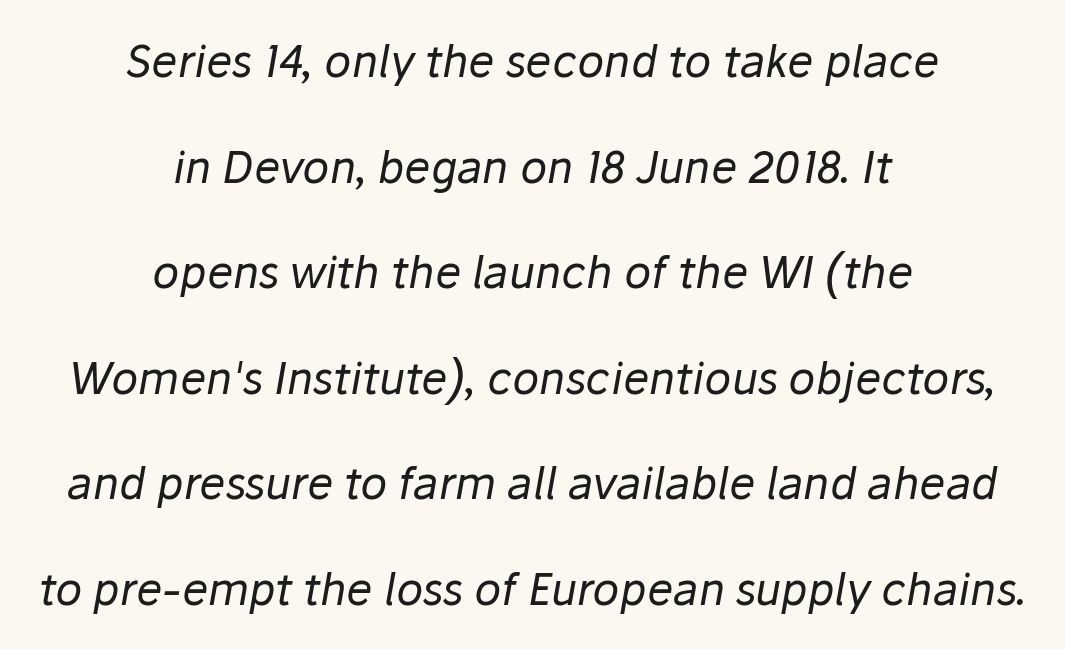
This sample trades compactness for vertical openness between lines. Letters rest on an invisible, unmarked baseline. Tracking here is standard; glyphs follow each other at the usual distance. This sample has the flowing, uneven cadence of proportional lettering.
